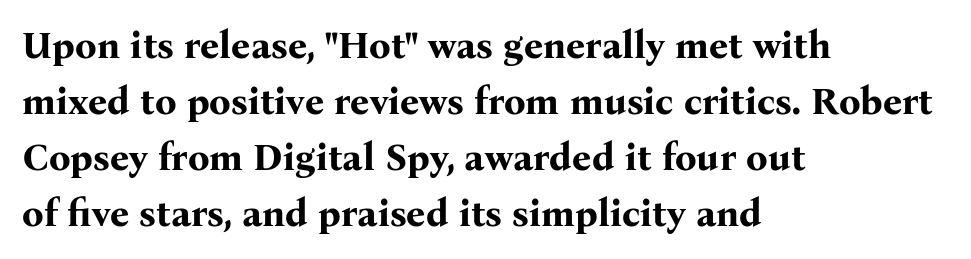
The image shows 38 px bold serif type, upright; set left-aligned, normal line spacing (1.47x), normal letter spacing, not underlined; medium stroke contrast and a medium x-height.
